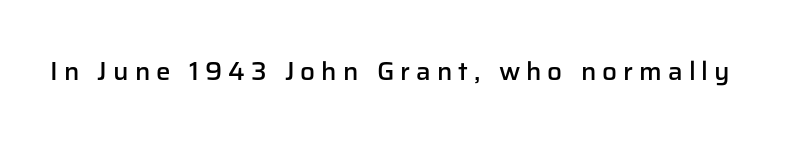
{"italic": "no", "bold": "semi", "underline": "no", "letter_spacing": "wide", "letter_spacing_em": 0.23, "glyph_px": 26}
